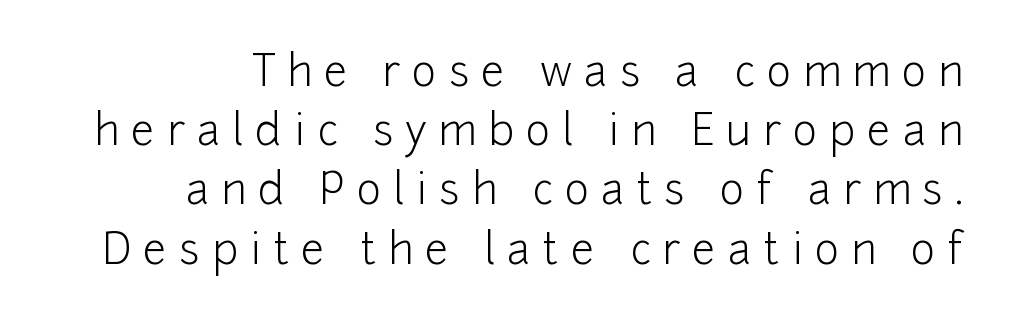
The image shows 42 px light sans-serif type, upright; set normal line spacing (1.41x), unusually wide letter spacing (+0.29 em), not underlined; low stroke contrast and a medium x-height.
